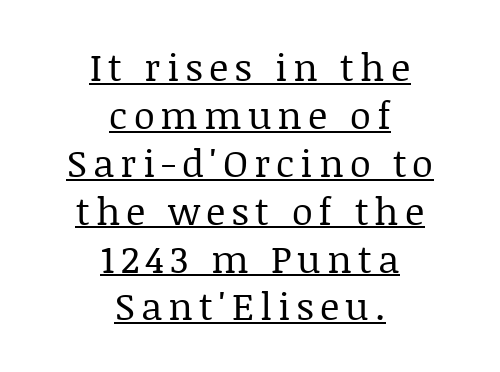
Q: Is the text bold? A: No.
Q: Is the text italic (slanted)? A: No, it is upright.
Q: Is the typeface a serif or a sans-serif typeface? A: Serif.
Q: Is the text underlined? A: Yes.
Q: How is the paragraph aligned? A: Centered.
Q: Is the spacing between lines tight, normal or loose? A: Normal.
Q: Width (condensed, normal, or wide)? A: Normal.
Q: Stroke contrast? A: Low.
Q: x-height? A: Large.
Q: Monospaced? A: No.
